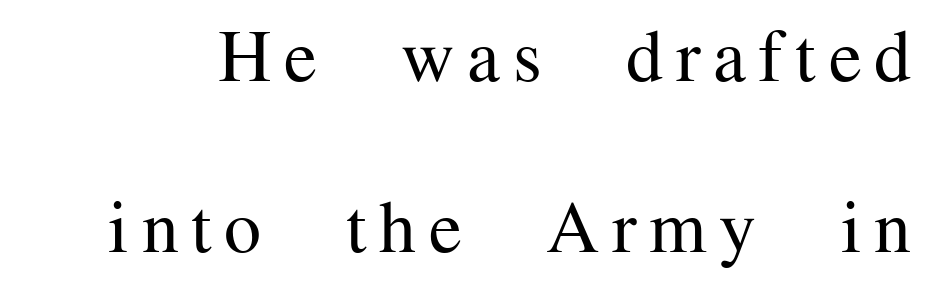
{"serif": "yes", "italic": "no", "bold": "no", "weight": "regular", "width": "normal", "stroke_contrast": "medium", "x_height": "medium", "monospaced": "no", "underline": "no", "line_spacing": "loose", "line_spacing_ratio": 2.31, "glyph_px": 74}
